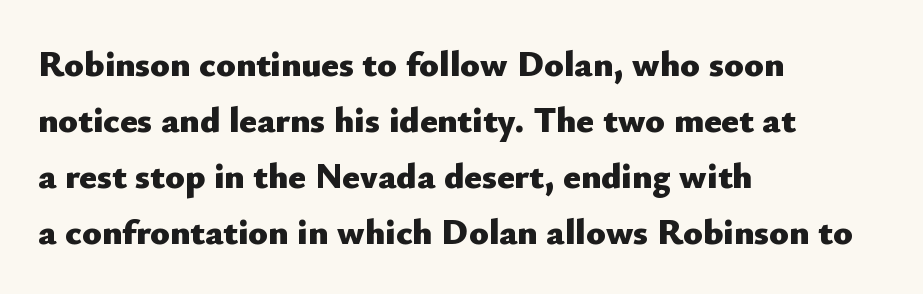
Successive baselines arrive at the customary interval. Notice how the passage keeps a crisp vertical edge on the left only. Posture: vertical. The foot of each line stays bare and open.
